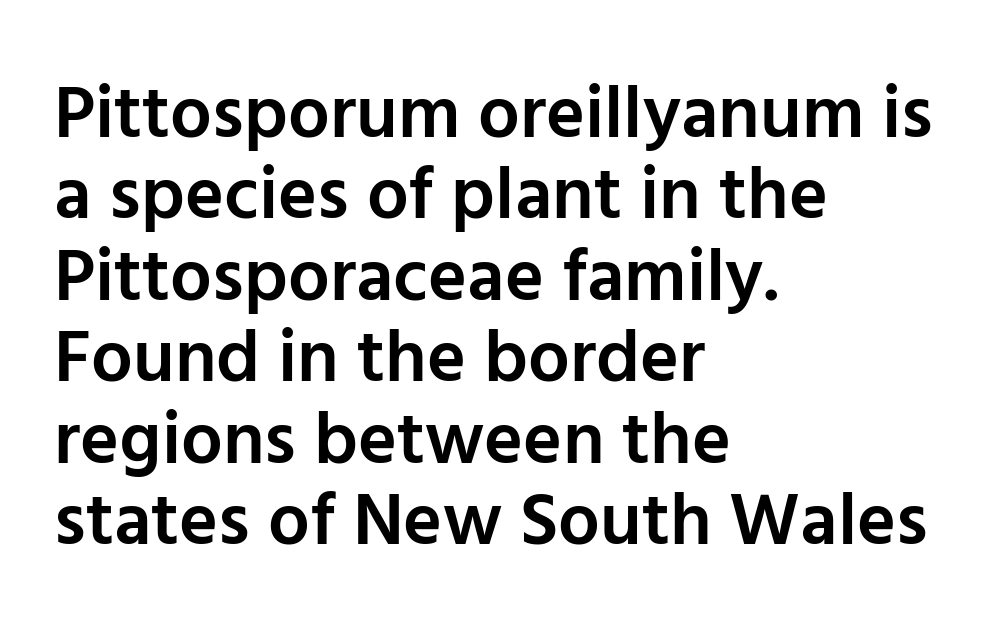
The image shows 74 px semibold sans-serif type, upright; set left-aligned, tight line spacing (1.1x), normal letter spacing, not underlined; low stroke contrast and a medium x-height.
